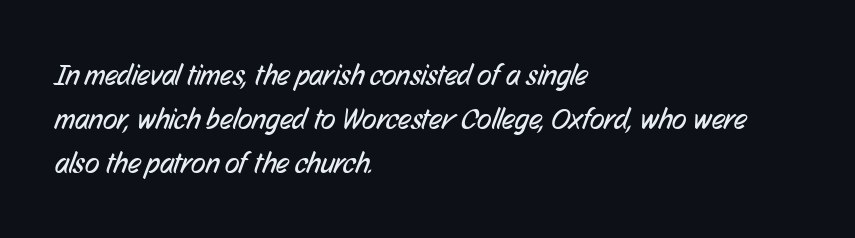
Lines of text with bare space underneath. Is the letter spacing exaggerated? No — it looks like the ordinary default. Classification — sans serif. Leading: standard. The rendering anchors every line to the left-hand side. The letterforms sit at book weight or below.
